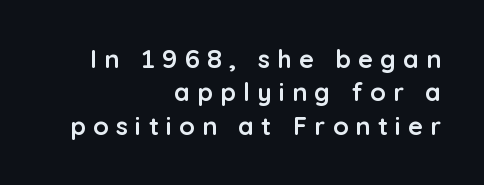
The image shows 25 px bold type, upright; set right-aligned, normal line spacing (1.34x), unusually wide letter spacing (+0.29 em), not underlined.
